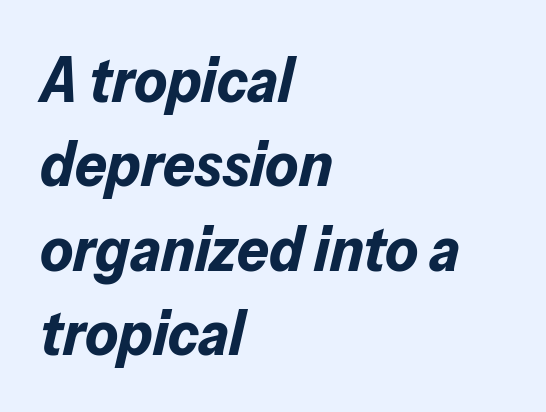
The image shows 63 px bold type, italic (leaning right); set left-aligned, normal line spacing (1.34x), normal letter spacing, not underlined; low stroke contrast and a medium x-height.
